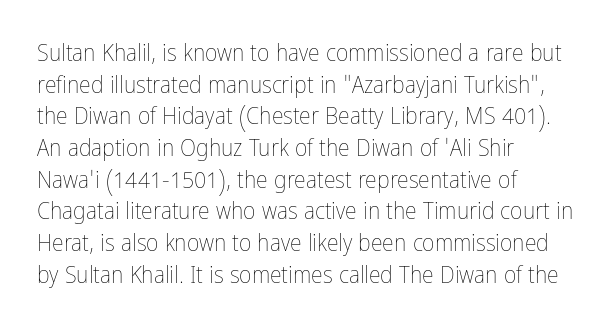
Q: Is the text bold? A: No.
Q: Is the text italic (slanted)? A: No, it is upright.
Q: Is the text underlined? A: No.
Q: How is the paragraph aligned? A: Left-aligned.
Q: Is the spacing between letters normal or unusually wide? A: Normal.
Q: Is the spacing between lines tight, normal or loose? A: Normal.
